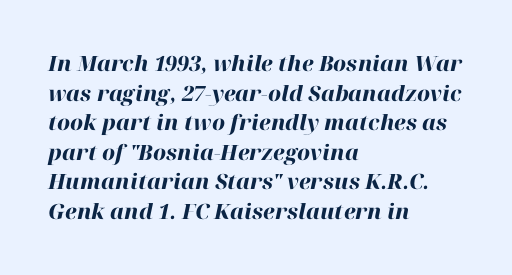
Q: Is the text bold? A: Yes.
Q: Is the text italic (slanted)? A: Yes, it leans right by about 12 degrees.
Q: Is the text underlined? A: No.
Q: How is the paragraph aligned? A: Left-aligned.
Q: Is the spacing between letters normal or unusually wide? A: Normal.
Q: Is the spacing between lines tight, normal or loose? A: Normal.
